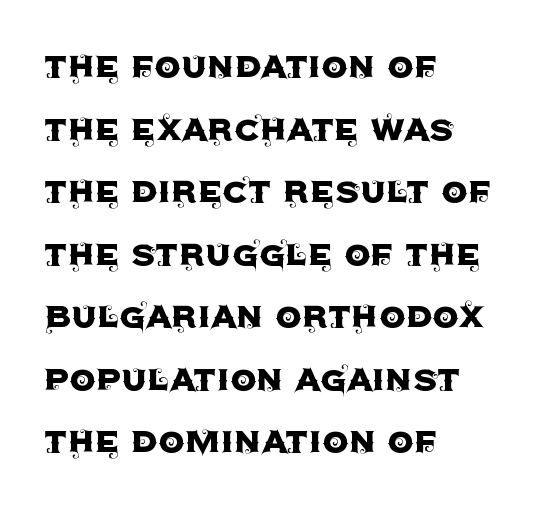
The image shows 42 px sans-serif type, upright; set left-aligned, normal line spacing (1.49x), normal letter spacing, not underlined; a large x-height.
